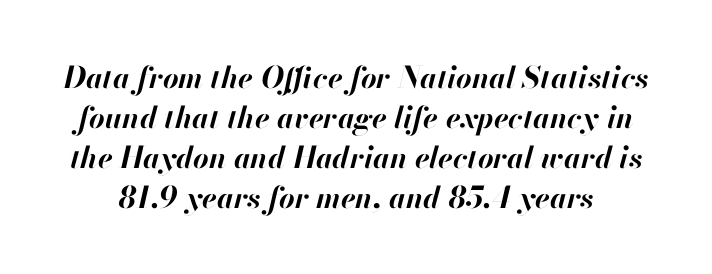
Q: Is the text bold? A: Yes.
Q: Is the text italic (slanted)? A: Yes, it leans right by about 13 degrees.
Q: Is the text underlined? A: No.
Q: Is the spacing between letters normal or unusually wide? A: Normal.
Q: Is the spacing between lines tight, normal or loose? A: Normal.
Q: Width (condensed, normal, or wide)? A: Normal.
Q: Stroke contrast? A: High.
Q: x-height? A: Small.
Q: Monospaced? A: No.
